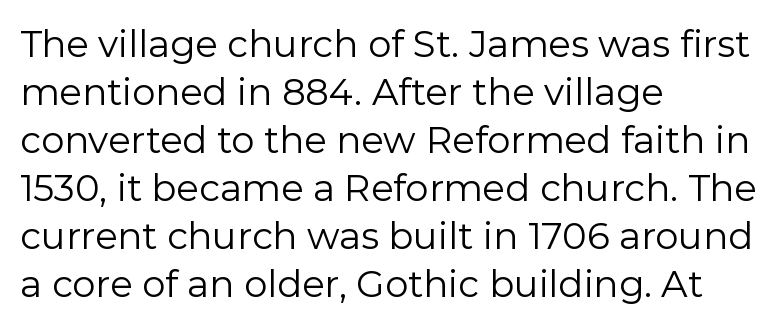
The image shows 37 px regular-weight sans-serif type, upright; set left-aligned, normal line spacing (1.3x), normal letter spacing, not underlined; low stroke contrast and a medium x-height.
